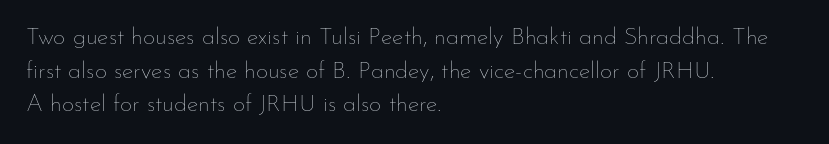
Q: Is the text bold? A: No.
Q: Is the text italic (slanted)? A: No, it is upright.
Q: Is the text underlined? A: No.
Q: How is the paragraph aligned? A: Left-aligned.
Q: Is the spacing between letters normal or unusually wide? A: Normal.
Q: Is the spacing between lines tight, normal or loose? A: Normal.
